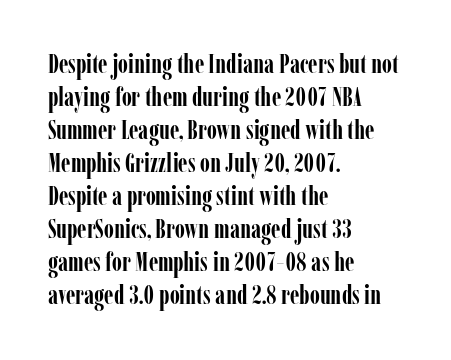
Q: Is the text bold? A: Yes.
Q: Is the text italic (slanted)? A: No, it is upright.
Q: Is the text underlined? A: No.
Q: How is the paragraph aligned? A: Left-aligned.
Q: Is the spacing between letters normal or unusually wide? A: Normal.
Q: Is the spacing between lines tight, normal or loose? A: Normal.
